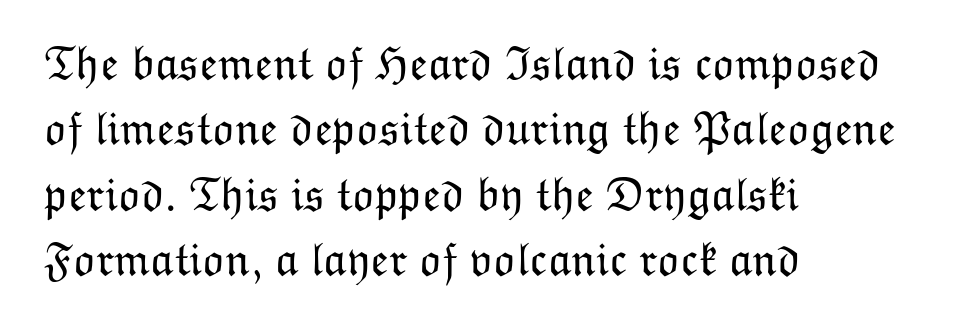
The image shows 47 px light type, upright; set left-aligned, normal line spacing (1.39x), normal letter spacing, not underlined; low stroke contrast and a medium x-height.
